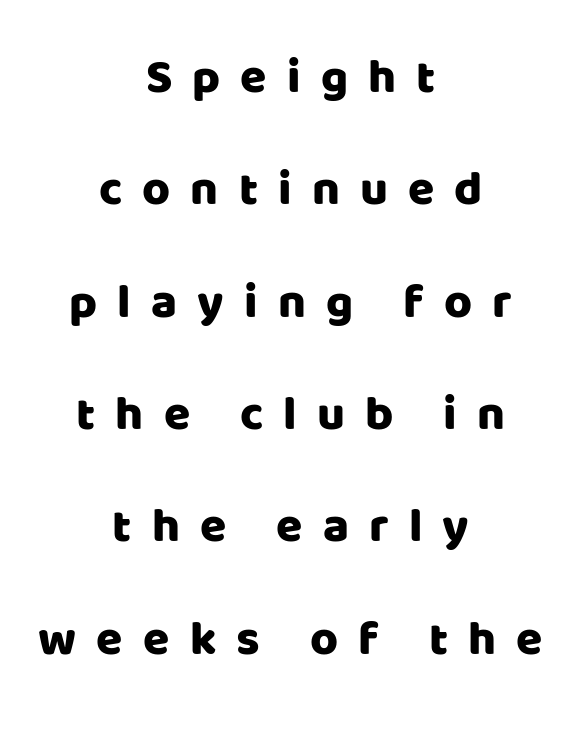
The designer dialed line spacing up above the default. The paragraph shown floats in the horizontal middle. The lettering stays uniformly vertical, giving the passage a roman look. The face used here is proportionally spaced, like ordinary book or web type.
